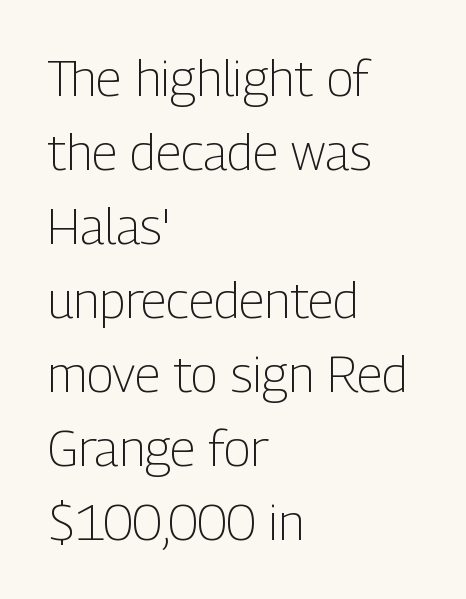
{"serif": "no", "italic": "no", "bold": "no", "weight": "light", "width": "condensed", "stroke_contrast": "low", "x_height": "medium", "monospaced": "no", "underline": "no", "align": "left", "line_spacing": "normal", "line_spacing_ratio": 1.48, "letter_spacing": "normal", "letter_spacing_em": 0.0, "glyph_px": 50}
